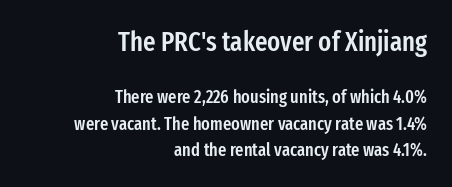
The image shows 27 px text type, upright; set right-aligned, normal line spacing (1.47x), normal letter spacing, not underlined; the first (top) block is 1.5x larger.
